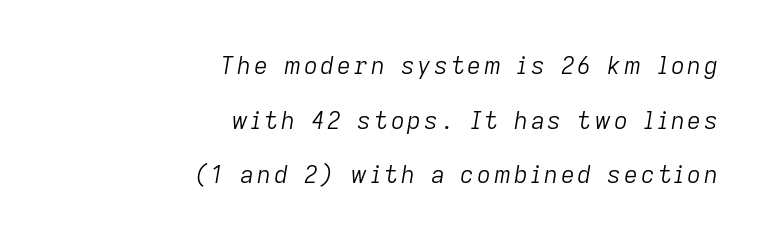
Clear beneath every line of the passage. Compared with typical paragraphs, the rows here are farther apart. Notice how the passage keeps a crisp vertical edge on the right only. Bold? No — there's no thickening of the strokes. Every character sits at an angle, as italics do.
